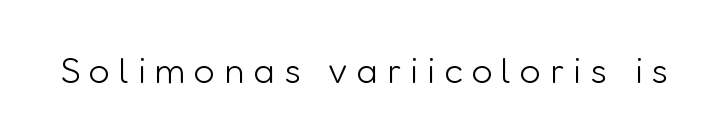
Q: Is the text bold? A: No.
Q: Is the text italic (slanted)? A: No, it is upright.
Q: Is the typeface a serif or a sans-serif typeface? A: Sans-serif.
Q: Is the text underlined? A: No.
Q: Is the spacing between letters normal or unusually wide? A: Unusually wide.
Q: Width (condensed, normal, or wide)? A: Normal.
Q: Stroke contrast? A: Low.
Q: x-height? A: Medium.
Q: Monospaced? A: No.
